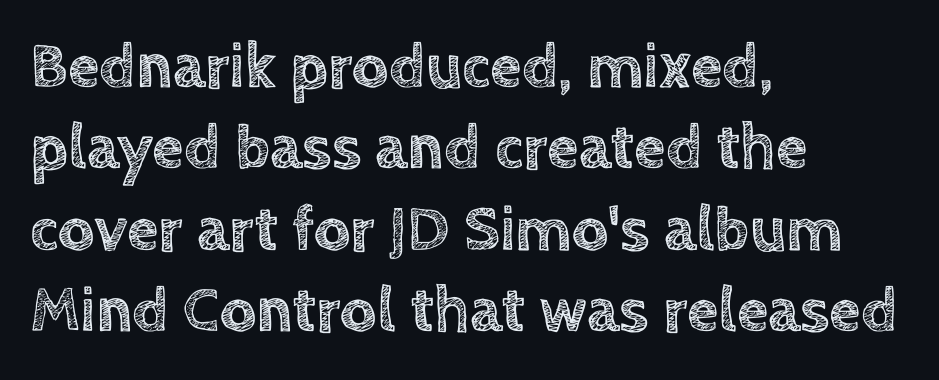
{"italic": "no", "width": "normal", "x_height": "large", "monospaced": "no", "underline": "no", "align": "left", "line_spacing": "normal", "line_spacing_ratio": 1.27, "letter_spacing": "normal", "letter_spacing_em": 0.0, "glyph_px": 64}
